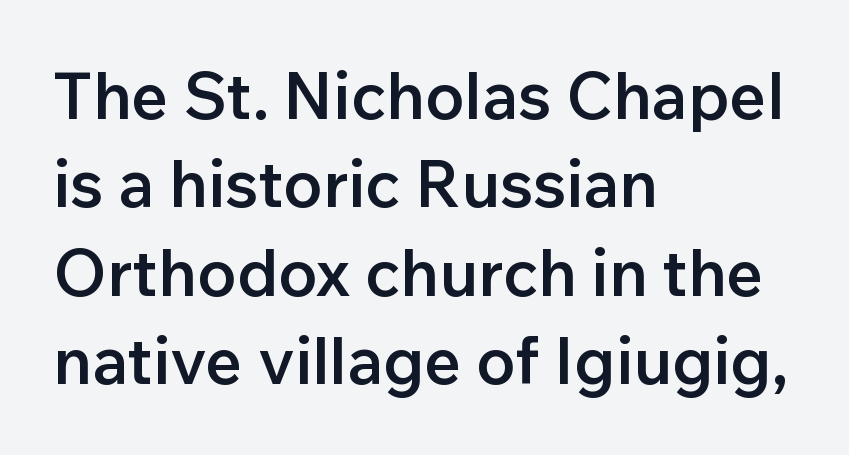
{"serif": "no", "italic": "no", "bold": "semi", "weight": "semibold", "width": "normal", "stroke_contrast": "low", "x_height": "medium", "monospaced": "no", "underline": "no", "align": "left", "line_spacing": "normal", "line_spacing_ratio": 1.36, "letter_spacing": "normal", "letter_spacing_em": 0.0, "glyph_px": 65}
